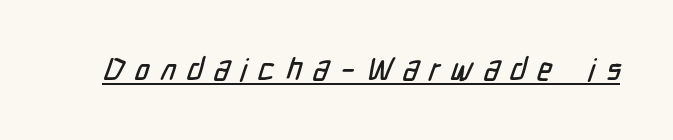
Do the characters align in a grid? No, the font is proportional. Grotesque or geometric, the face here clearly has no serifs. A baseline rule has been typeset under these characters. This rendering widens character spacing well past its baseline value.
